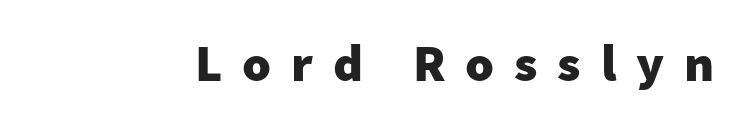
{"serif": "no", "italic": "no", "bold": "yes", "weight": "heavy", "width": "normal", "stroke_contrast": "low", "x_height": "medium", "monospaced": "no", "underline": "no", "letter_spacing": "wide", "letter_spacing_em": 0.38, "glyph_px": 52}
